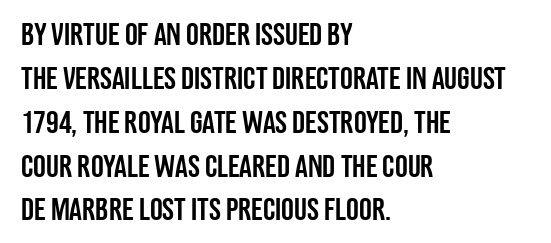
Q: Is the text italic (slanted)? A: No, it is upright.
Q: Is the typeface a serif or a sans-serif typeface? A: Sans-serif.
Q: Is the text underlined? A: No.
Q: How is the paragraph aligned? A: Left-aligned.
Q: Is the spacing between letters normal or unusually wide? A: Normal.
Q: Is the spacing between lines tight, normal or loose? A: Normal.
Q: Width (condensed, normal, or wide)? A: Condensed.
Q: Stroke contrast? A: Low.
Q: x-height? A: Large.
Q: Monospaced? A: No.
